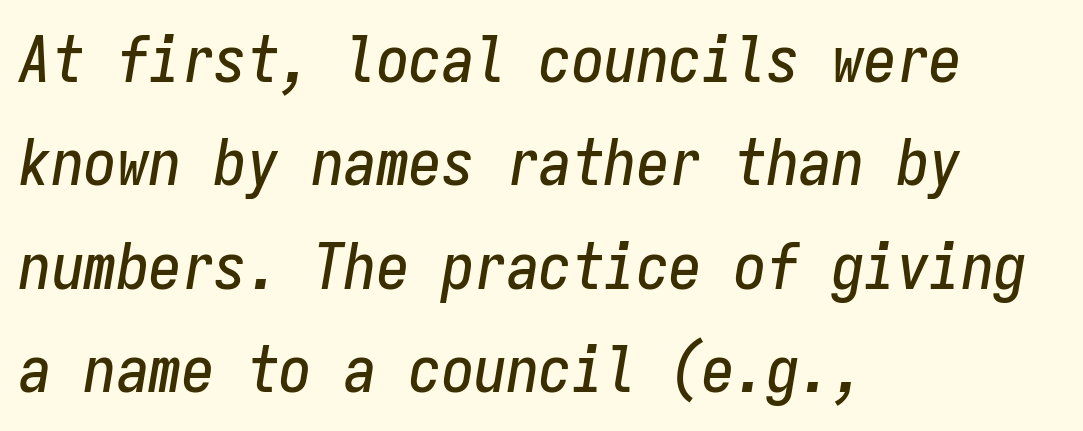
Anything drawn beneath the words? Only blank space. When letters slant like this, we call the style italic. Vertically, the passage feels balanced, rows spaced as you'd expect. The rendering uses typewriter-style spacing with identical character cells. Is the block centered? No — it sits flush against the left margin. The type is set solid horizontally, with unmodified tracking.
